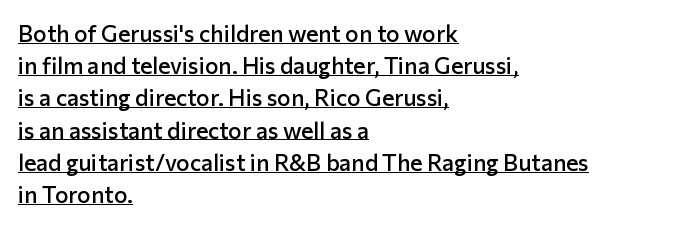
{"italic": "no", "bold": "semi", "underline": "yes", "align": "left", "line_spacing": "normal", "line_spacing_ratio": 1.4, "letter_spacing": "normal", "letter_spacing_em": 0.0, "glyph_px": 23}
